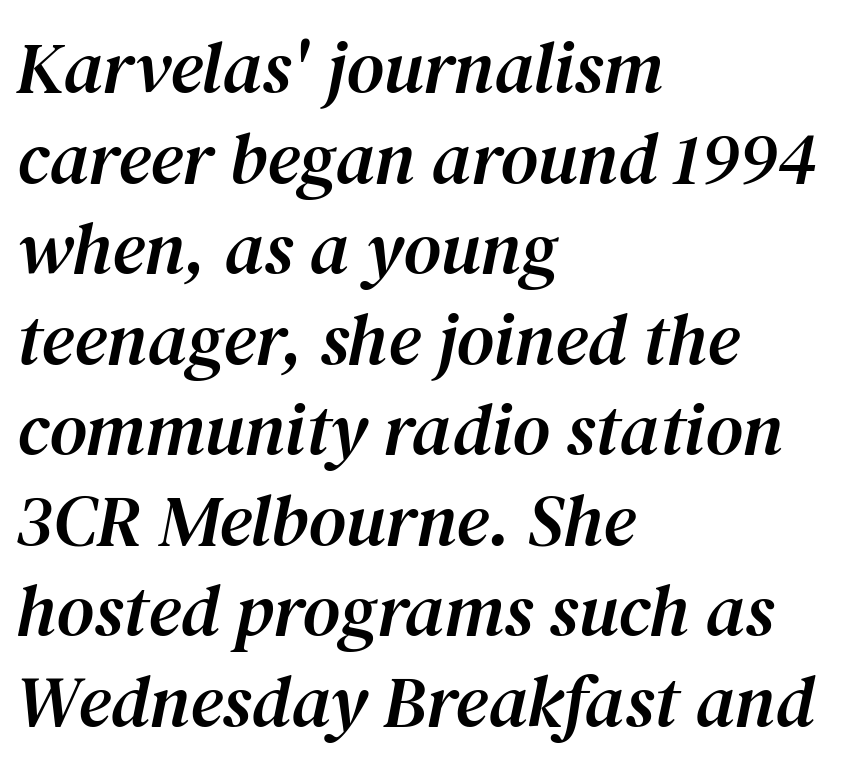
The image shows 73 px serif type, italic (leaning right); set left-aligned, line spacing 1.24x, normal letter spacing, not underlined; medium stroke contrast and a medium x-height.
